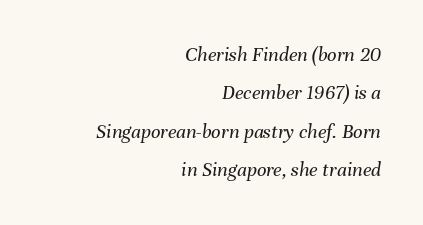
{"italic": "yes", "lean": "right", "slant_degrees": 8, "bold": "no", "underline": "no", "align": "right", "line_spacing_ratio": 1.83, "letter_spacing": "normal", "letter_spacing_em": 0.0, "glyph_px": 21}
